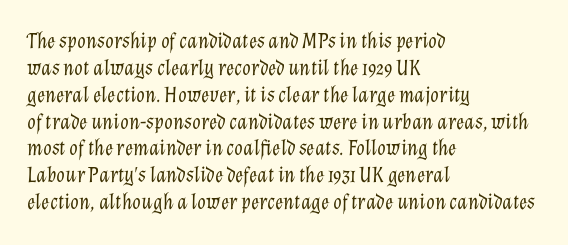
Q: Is the text bold? A: No.
Q: Is the text italic (slanted)? A: Yes, it leans right by about 12 degrees.
Q: Is the text underlined? A: No.
Q: How is the paragraph aligned? A: Left-aligned.
Q: Is the spacing between letters normal or unusually wide? A: Normal.
